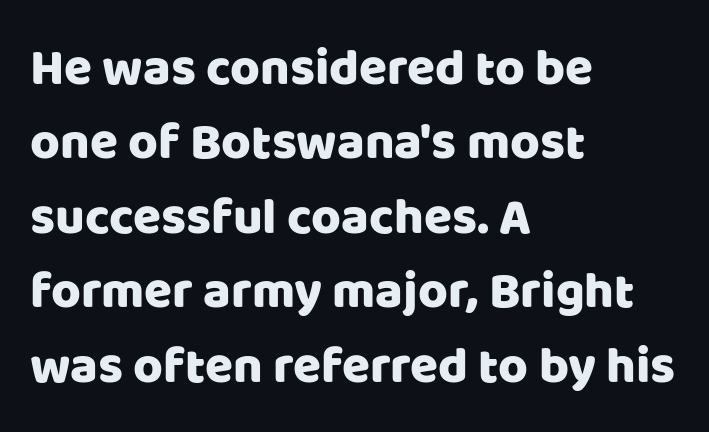
Q: Is the text italic (slanted)? A: No, it is upright.
Q: Is the typeface a serif or a sans-serif typeface? A: Sans-serif.
Q: Is the text underlined? A: No.
Q: How is the paragraph aligned? A: Left-aligned.
Q: Is the spacing between letters normal or unusually wide? A: Normal.
Q: Is the spacing between lines tight, normal or loose? A: Normal.
Q: Width (condensed, normal, or wide)? A: Normal.
Q: Stroke contrast? A: Low.
Q: x-height? A: Large.
Q: Monospaced? A: No.
